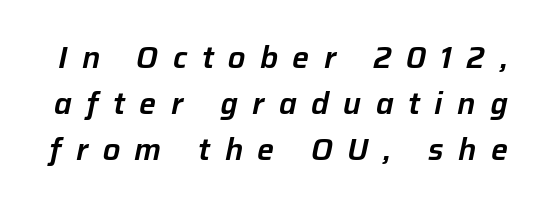
Quick note: underline off. The lettering tilts uniformly, giving the passage an italic look. This block has exactly the height ordinary leading produces. Note the varied advance widths — an 'i' is clearly narrower than an 'm'. Observe the wide spacing: letters keep a clear distance from each other.
